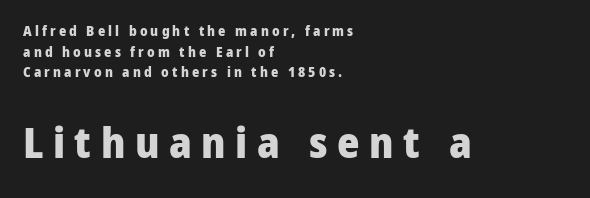
The image shows 43 px heavy sans-serif type, upright; set left-aligned, normal line spacing (1.48x), unusually wide letter spacing (+0.22 em), not underlined; the second (bottom) block is 3.07x larger; low stroke contrast and a medium x-height.
